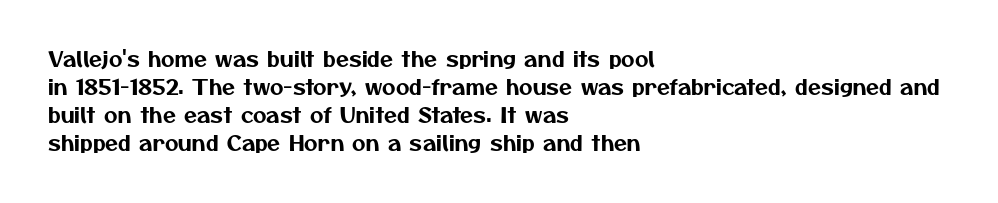
The image shows 21 px text type; set left-aligned, normal line spacing (1.34x), normal letter spacing, not underlined.
